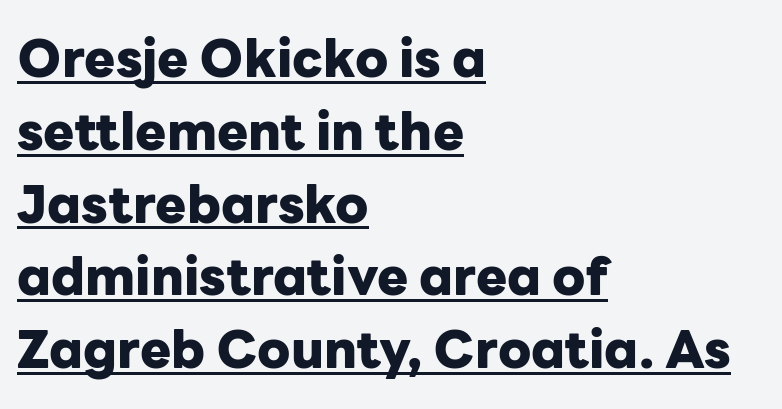
Q: Is the text bold? A: Yes.
Q: Is the text italic (slanted)? A: No, it is upright.
Q: Is the typeface a serif or a sans-serif typeface? A: Sans-serif.
Q: Is the text underlined? A: Yes.
Q: How is the paragraph aligned? A: Left-aligned.
Q: Is the spacing between letters normal or unusually wide? A: Normal.
Q: Is the spacing between lines tight, normal or loose? A: Normal.
Q: Width (condensed, normal, or wide)? A: Normal.
Q: Stroke contrast? A: Low.
Q: x-height? A: Medium.
Q: Monospaced? A: No.
